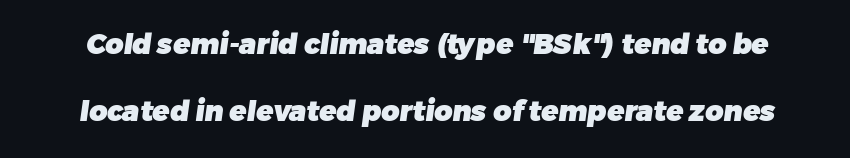
A great deal of white space separates one row of letters from the next. Chunky letters — that's bold for sure. The passage shown is typed in a proportional face where columns would drift. Tracking here is standard; glyphs follow each other at the usual distance. Decoration check: the copy has no underline. Look at the bottom of the vertical strokes: they stop flat, with no serifs.
